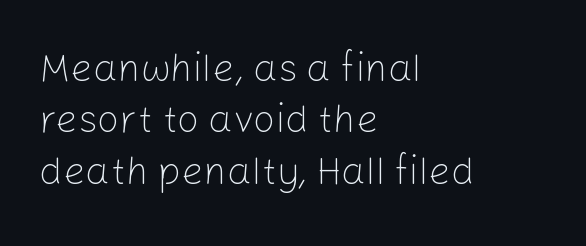
Weight: not bold — regular or lighter. Clear beneath every line of the passage. Regular leading. Layout note: lines flush left.
